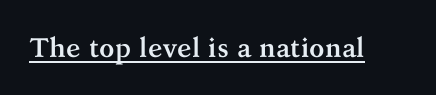
Q: Is the text bold? A: Yes.
Q: Is the text italic (slanted)? A: No, it is upright.
Q: Is the text underlined? A: Yes.
Q: Is the spacing between letters normal or unusually wide? A: Normal.
